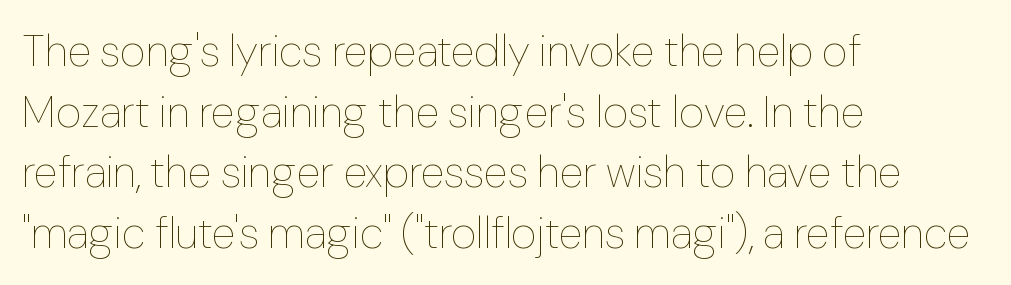
The image shows 44 px thin type, upright; set left-aligned, normal line spacing (1.38x), normal letter spacing, not underlined; low stroke contrast and a medium x-height.
